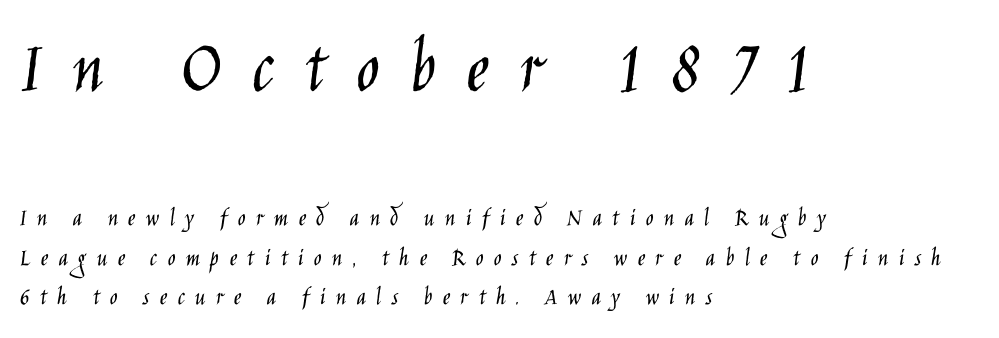
The image shows 78 px light, condensed sans-serif type; set left-aligned, normal line spacing (1.53x), unusually wide letter spacing (+0.39 em), not underlined; the first (top) block is 3.0x larger; low stroke contrast and a large x-height.
